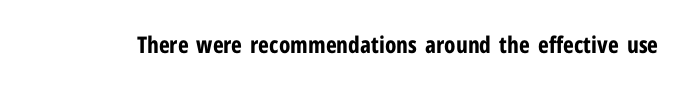
Notice how thick the strokes are: this is what a full bold looks like. In terms of letterspacing, this is plain default setting. The specimen omits any rule beneath the text block's lines. The lettering stays uniformly vertical, giving the passage a roman look.
